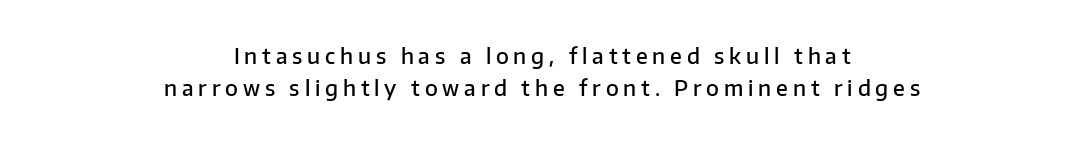
The image shows 21 px text type, upright; set centered, normal line spacing (1.52x), unusually wide letter spacing (+0.23 em), not underlined.
